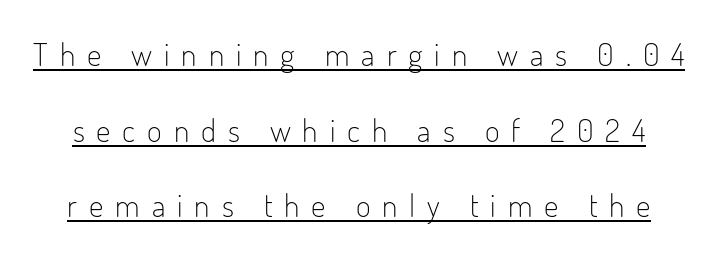
Q: Is the text bold? A: No.
Q: Is the text italic (slanted)? A: No, it is upright.
Q: Is the typeface a serif or a sans-serif typeface? A: Sans-serif.
Q: Is the text underlined? A: Yes.
Q: Is the spacing between letters normal or unusually wide? A: Unusually wide.
Q: Is the spacing between lines tight, normal or loose? A: Loose.
Q: Width (condensed, normal, or wide)? A: Condensed.
Q: Stroke contrast? A: Low.
Q: x-height? A: Small.
Q: Monospaced? A: No.
